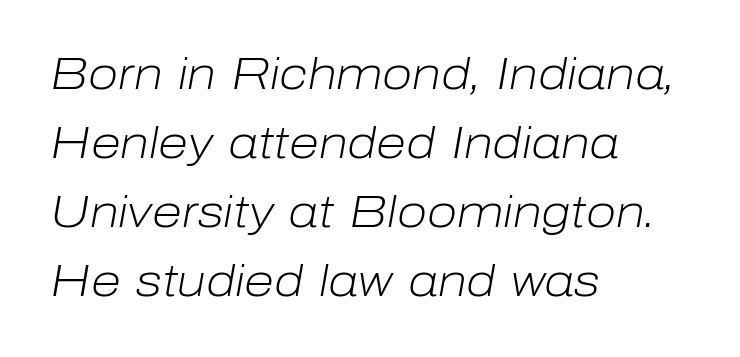
The image shows 44 px light type, italic (leaning right); set left-aligned, normal line spacing (1.57x), normal letter spacing, not underlined; low stroke contrast and a medium x-height.
